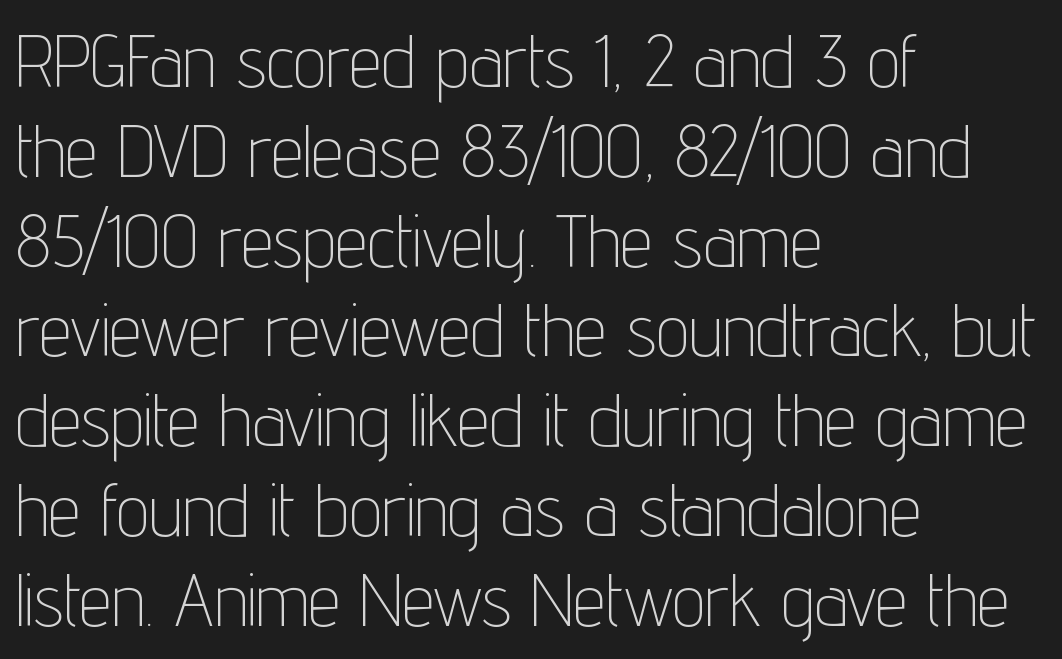
The text was rendered using a sans face with plain stroke endings. Character widths vary here, with narrow letters taking less room than wide ones. Characters remain perfectly vertical along every line. Bold? No — there's no thickening of the strokes. Notice how the passage keeps a crisp vertical edge on the left only. Here the glyphs are tracked normally, forming tight word shapes.
